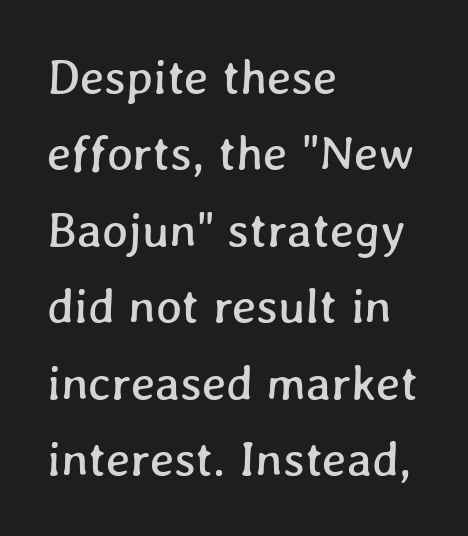
The image shows 49 px text type; set left-aligned, normal line spacing (1.56x), normal letter spacing, not underlined; low stroke contrast and a medium x-height.
